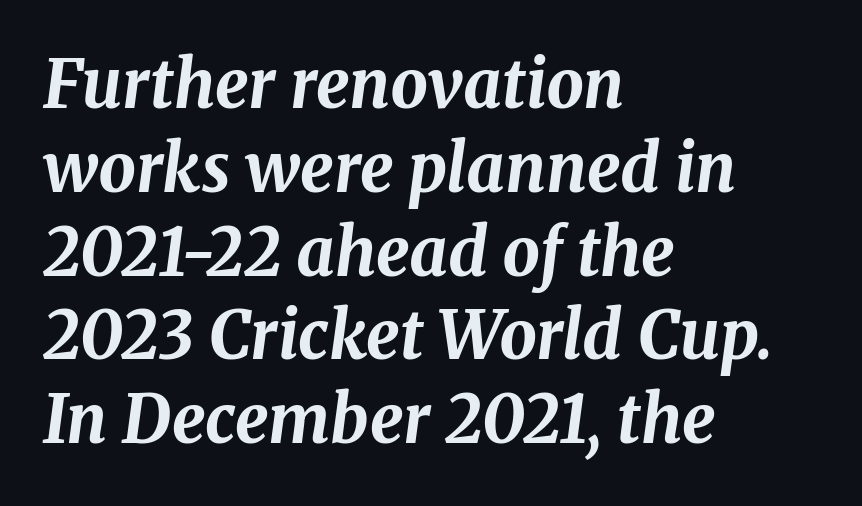
Q: Is the text bold? A: Yes.
Q: Is the text italic (slanted)? A: Yes, it leans right by about 8 degrees.
Q: Is the text underlined? A: No.
Q: How is the paragraph aligned? A: Left-aligned.
Q: Is the spacing between letters normal or unusually wide? A: Normal.
Q: Is the spacing between lines tight, normal or loose? A: Normal.
Q: Width (condensed, normal, or wide)? A: Normal.
Q: Stroke contrast? A: Medium.
Q: x-height? A: Medium.
Q: Monospaced? A: No.
